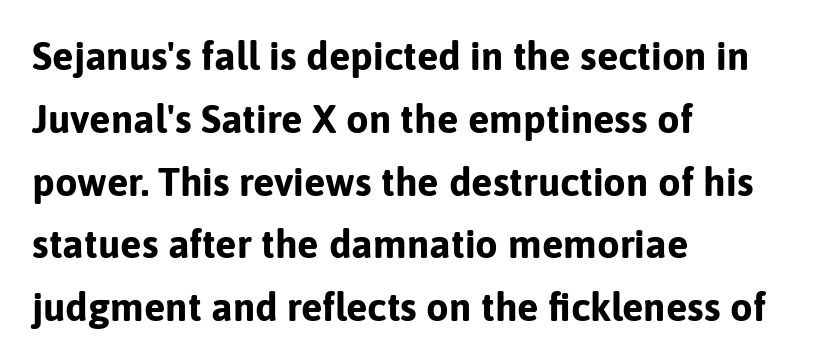
The image shows 40 px bold sans-serif type, upright; set left-aligned, normal line spacing (1.57x), normal letter spacing, not underlined; low stroke contrast and a medium x-height.
